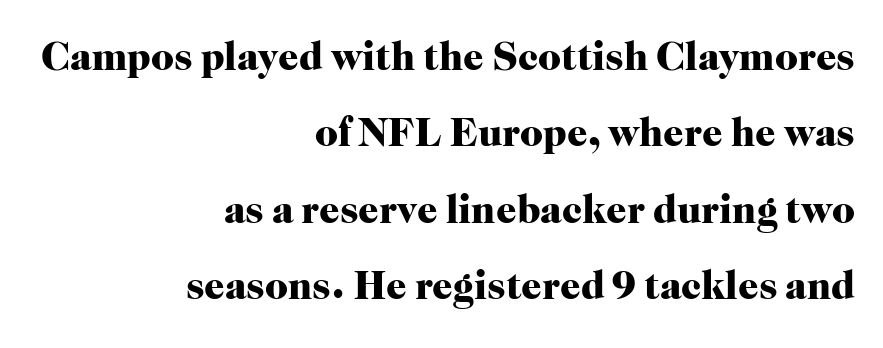
Q: Is the text bold? A: Yes.
Q: Is the text italic (slanted)? A: No, it is upright.
Q: Is the typeface a serif or a sans-serif typeface? A: Serif.
Q: Is the text underlined? A: No.
Q: How is the paragraph aligned? A: Right-aligned.
Q: Is the spacing between letters normal or unusually wide? A: Normal.
Q: Is the spacing between lines tight, normal or loose? A: Loose.
Q: Width (condensed, normal, or wide)? A: Normal.
Q: Stroke contrast? A: High.
Q: x-height? A: Medium.
Q: Monospaced? A: No.
